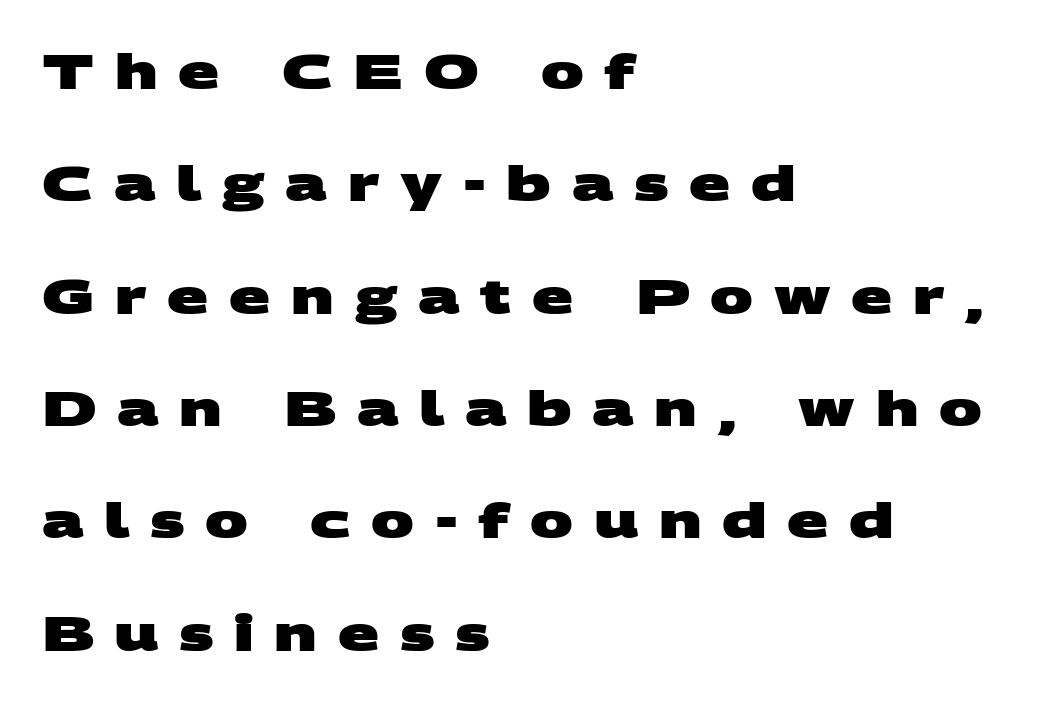
{"serif": "no", "bold": "yes", "weight": "heavy", "width": "wide", "stroke_contrast": "medium", "x_height": "large", "monospaced": "no", "underline": "no", "align": "left", "line_spacing": "loose", "line_spacing_ratio": 2.34, "letter_spacing": "wide", "letter_spacing_em": 0.43, "glyph_px": 48}
